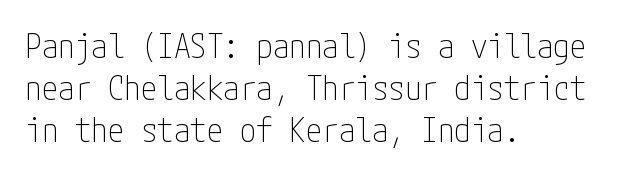
{"serif": "no", "italic": "no", "bold": "no", "weight": "thin", "width": "condensed", "stroke_contrast": "low", "x_height": "medium", "underline": "no", "align": "left", "line_spacing": "normal", "line_spacing_ratio": 1.27, "letter_spacing": "normal", "letter_spacing_em": 0.0, "glyph_px": 33}
